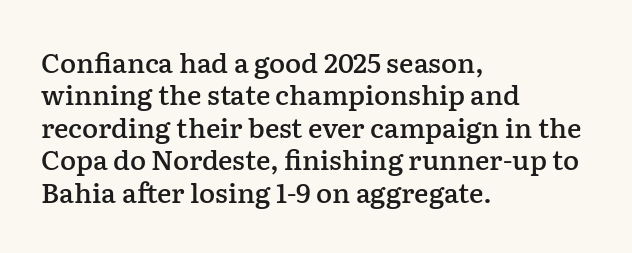
The image shows 27 px text type, upright; set left-aligned, line spacing 1.2x, normal letter spacing, not underlined.
